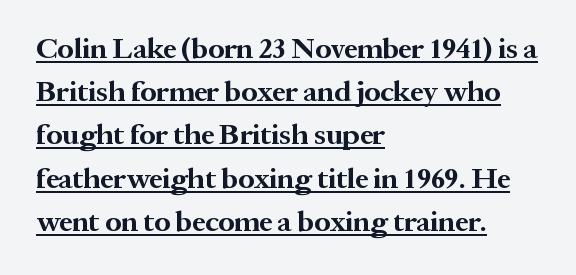
Q: Is the text bold? A: Yes.
Q: Is the text italic (slanted)? A: No, it is upright.
Q: Is the typeface a serif or a sans-serif typeface? A: Serif.
Q: Is the text underlined? A: Yes.
Q: How is the paragraph aligned? A: Left-aligned.
Q: Is the spacing between letters normal or unusually wide? A: Normal.
Q: Is the spacing between lines tight, normal or loose? A: Normal.
Q: Width (condensed, normal, or wide)? A: Normal.
Q: Stroke contrast? A: Medium.
Q: x-height? A: Medium.
Q: Monospaced? A: No.
